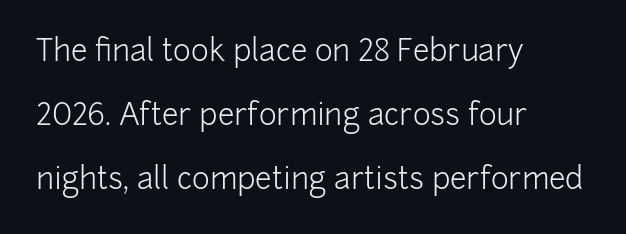
Stroke mass is kept to a normal reading level or below. Leading is clearly above the norm, producing a sparse column. Is this a fixed-width face? No — the glyphs have proportional, varying widths. The font family rendered here belongs to the sans-serif group. Horizontally, the lines are justified to the leading edge only. Posture: upright roman.
